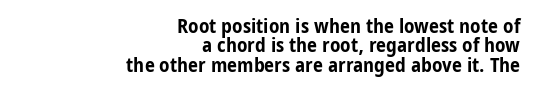
You can tell it's not italic because the verticals are truly vertical. Beneath every word, the page is bare. Look at the stroke-to-counter ratio: heavy, a bold. Nothing unusual about the tracking: characters are spaced as the font intends.
